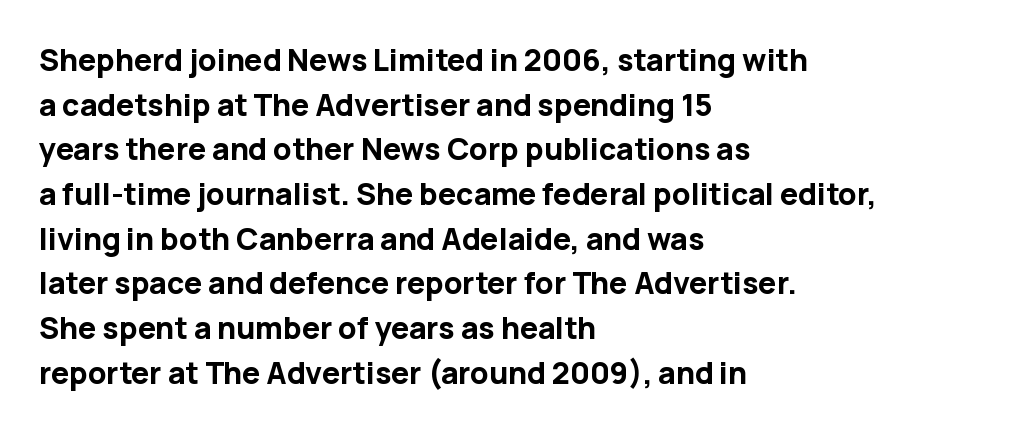
Q: Is the text bold? A: Yes.
Q: Is the text italic (slanted)? A: No, it is upright.
Q: Is the typeface a serif or a sans-serif typeface? A: Sans-serif.
Q: Is the text underlined? A: No.
Q: How is the paragraph aligned? A: Left-aligned.
Q: Is the spacing between letters normal or unusually wide? A: Normal.
Q: Is the spacing between lines tight, normal or loose? A: Normal.
Q: Width (condensed, normal, or wide)? A: Normal.
Q: Stroke contrast? A: Low.
Q: x-height? A: Medium.
Q: Monospaced? A: No.
